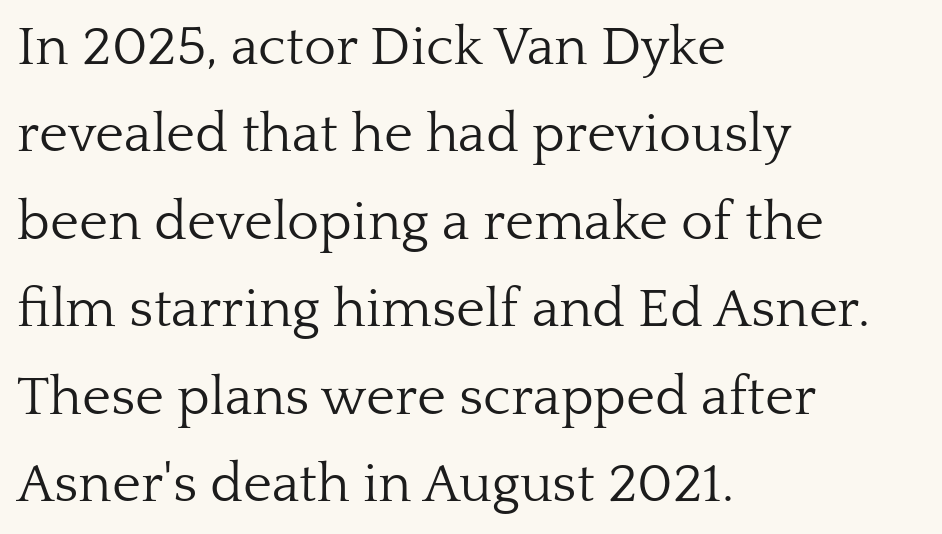
You can tell it's not italic because the verticals are truly vertical. A typesetter would call this leading conventional body-copy spacing. Spacing verdict: proportional, widths tailored to each character. Weight: regular or lighter.
